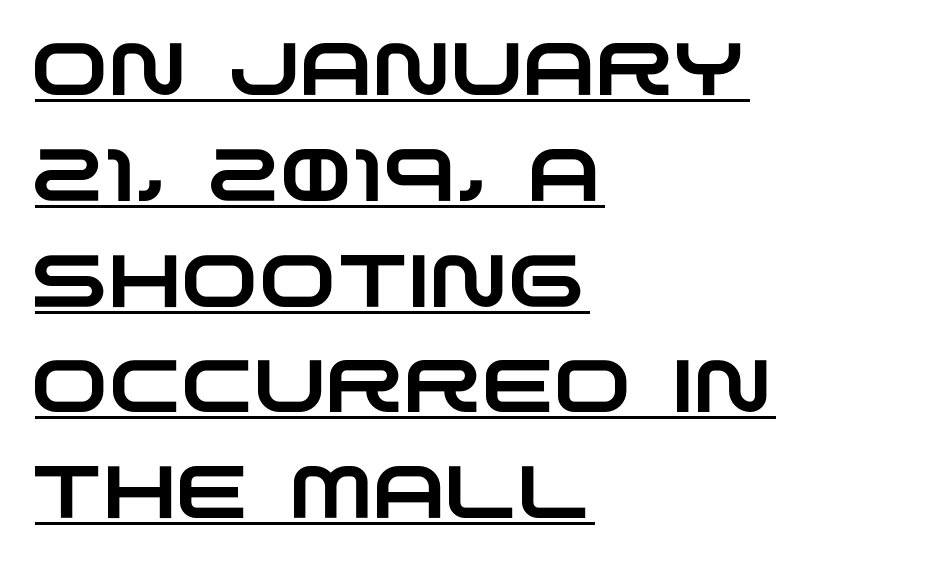
Q: Is the typeface a serif or a sans-serif typeface? A: Sans-serif.
Q: Is the text underlined? A: Yes.
Q: How is the paragraph aligned? A: Left-aligned.
Q: Is the spacing between letters normal or unusually wide? A: Normal.
Q: Is the spacing between lines tight, normal or loose? A: Normal.
Q: Width (condensed, normal, or wide)? A: Wide.
Q: Stroke contrast? A: Low.
Q: x-height? A: Large.
Q: Monospaced? A: No.
